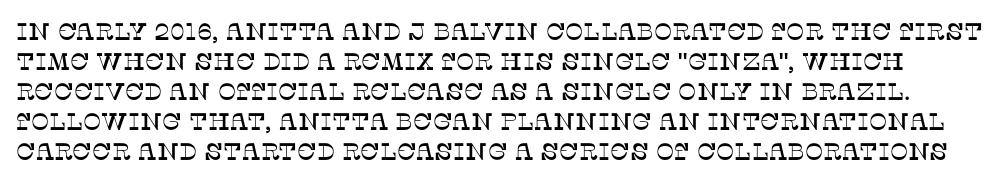
{"italic": "no", "underline": "no", "line_spacing": "normal", "line_spacing_ratio": 1.25, "letter_spacing": "normal", "letter_spacing_em": 0.0, "glyph_px": 24}
